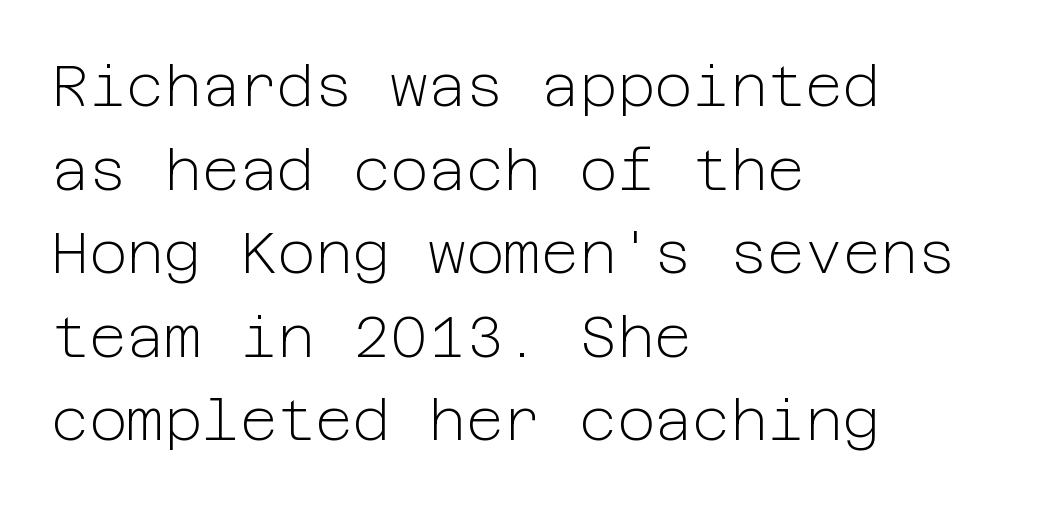
{"serif": "no", "italic": "no", "bold": "no", "weight": "light", "width": "normal", "stroke_contrast": "low", "x_height": "medium", "underline": "no", "align": "left", "line_spacing": "normal", "line_spacing_ratio": 1.44, "letter_spacing": "normal", "letter_spacing_em": 0.0, "glyph_px": 58}
